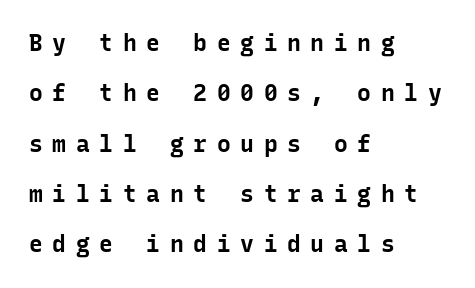
Q: Is the text bold? A: Yes.
Q: Is the text italic (slanted)? A: No, it is upright.
Q: Is the text underlined? A: No.
Q: How is the paragraph aligned? A: Left-aligned.
Q: Is the spacing between letters normal or unusually wide? A: Unusually wide.
Q: Is the spacing between lines tight, normal or loose? A: Loose.
